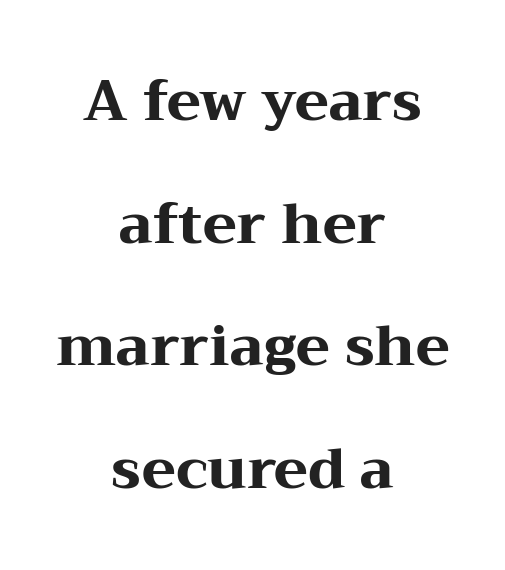
{"serif": "yes", "italic": "no", "bold": "yes", "weight": "heavy", "width": "wide", "stroke_contrast": "medium", "x_height": "medium", "monospaced": "no", "underline": "no", "align": "center", "line_spacing": "loose", "line_spacing_ratio": 2.19, "letter_spacing": "normal", "letter_spacing_em": 0.0, "glyph_px": 56}
